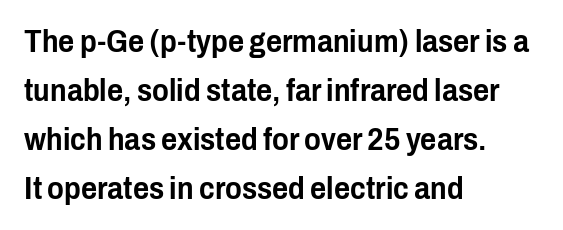
The letters advance in unequal steps, a hallmark of proportional type. Regarding serifs, this sample does without them. Inter-character spacing is left at the font's built-in metrics. Style check: upright.
